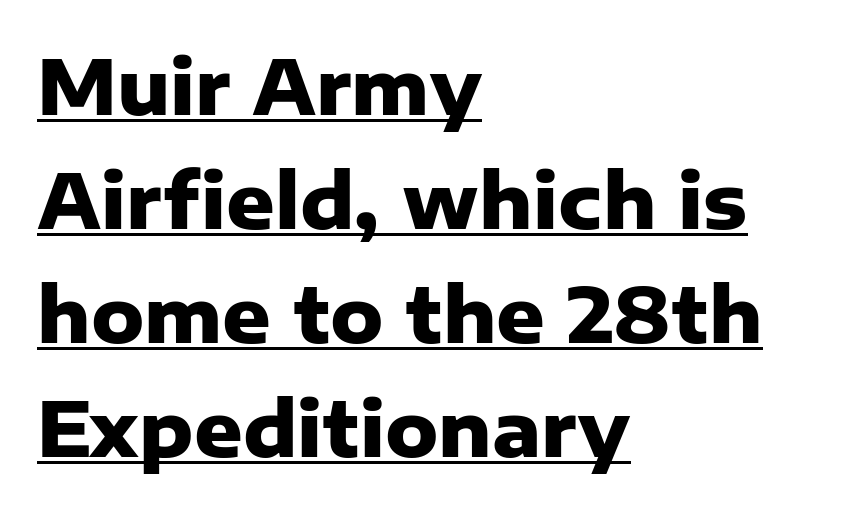
Q: Is the text bold? A: Yes.
Q: Is the text italic (slanted)? A: No, it is upright.
Q: Is the typeface a serif or a sans-serif typeface? A: Sans-serif.
Q: Is the text underlined? A: Yes.
Q: How is the paragraph aligned? A: Left-aligned.
Q: Is the spacing between letters normal or unusually wide? A: Normal.
Q: Is the spacing between lines tight, normal or loose? A: Normal.
Q: Width (condensed, normal, or wide)? A: Normal.
Q: Stroke contrast? A: Low.
Q: x-height? A: Medium.
Q: Monospaced? A: No.
